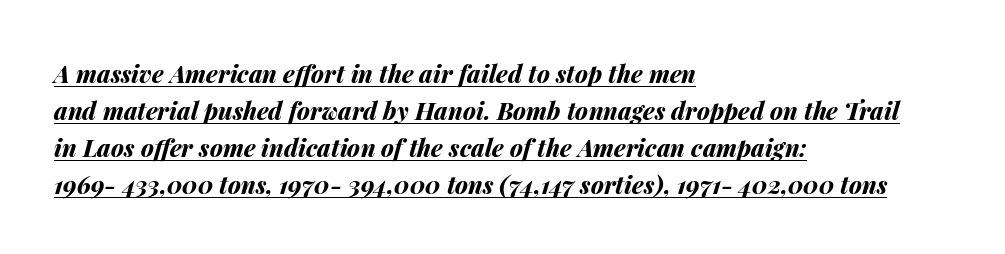
Somebody hit Ctrl+U on this one — the words are underlined. Is the letter spacing exaggerated? No — it looks like the ordinary default. Students, this is bold: see how much ink each stroke carries. Each line starts at the same left margin while the right side varies. The text carries the slant typical of an italic or oblique font.
